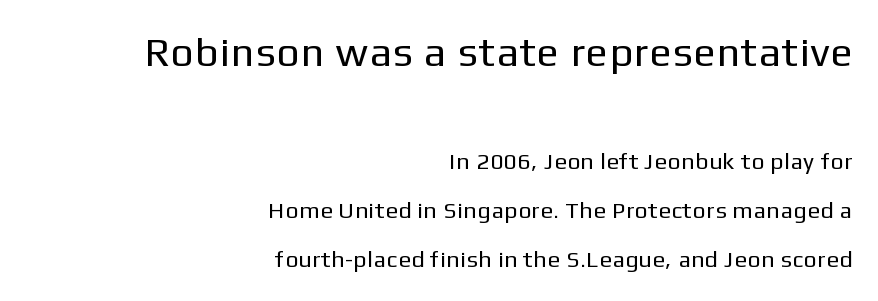
The image shows 41 px regular-weight sans-serif type, upright; set right-aligned, loose line spacing (2.13x), not underlined; the first (top) block is 1.78x larger; low stroke contrast and a medium x-height.
